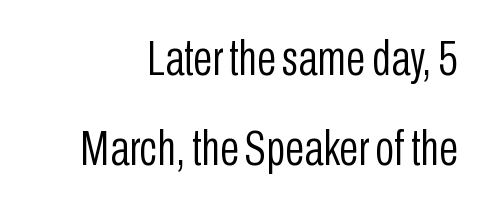
{"serif": "no", "italic": "no", "bold": "no", "weight": "light", "width": "condensed", "stroke_contrast": "low", "x_height": "medium", "monospaced": "no", "underline": "no", "line_spacing_ratio": 1.8, "letter_spacing": "normal", "letter_spacing_em": 0.0, "glyph_px": 50}
